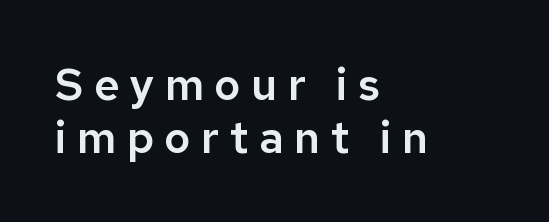
Each letter keeps its own natural width here, so spacing adapts to shape. The text block is weighted toward the left margin, trailing off unevenly rightward. Descenders hang freely into open space. The letters carry no serifs — their stems end cleanly without finishing strokes. Spacing between characters has been opened up far beyond the box default. A roman cut, with each character standing at attention.
